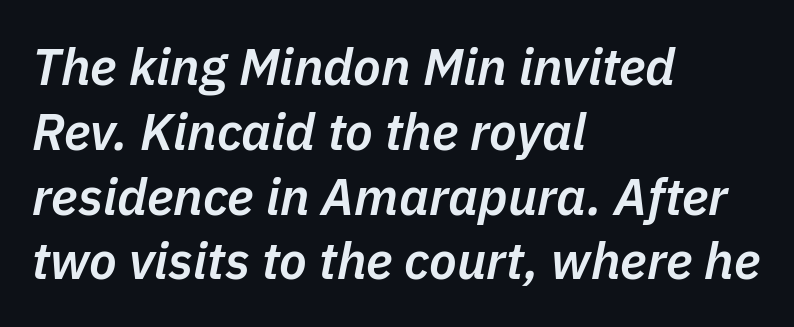
{"italic": "yes", "lean": "right", "slant_degrees": 11, "bold": "semi", "weight": "semibold", "width": "normal", "stroke_contrast": "low", "x_height": "medium", "monospaced": "no", "underline": "no", "align": "left", "line_spacing": "normal", "line_spacing_ratio": 1.27, "letter_spacing": "normal", "letter_spacing_em": 0.0, "glyph_px": 51}
